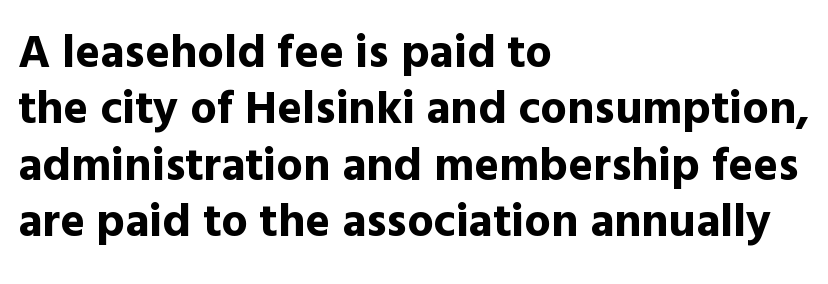
{"serif": "no", "italic": "no", "bold": "yes", "weight": "bold", "width": "normal", "x_height": "medium", "monospaced": "no", "underline": "no", "align": "left", "line_spacing_ratio": 1.2, "letter_spacing": "normal", "letter_spacing_em": 0.0, "glyph_px": 47}
